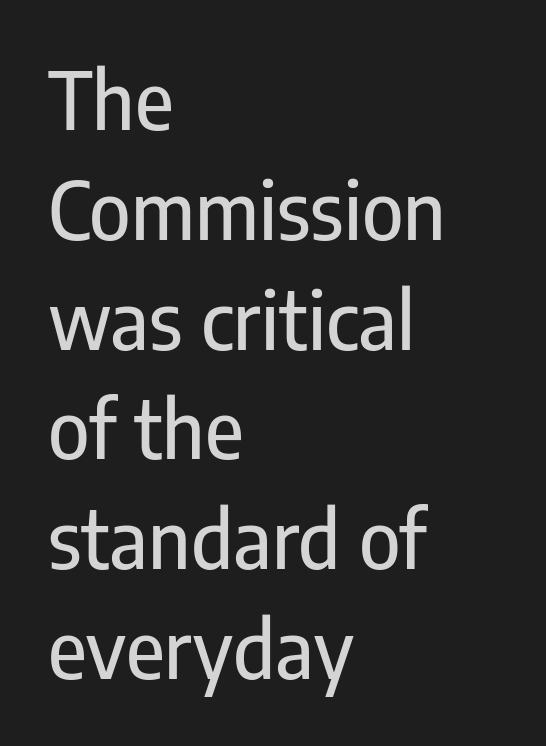
The passage shown is typed in a proportional face where columns would drift. A sans-serif font was chosen for this passage. Summary of vertical rhythm: regular, with standard interline spacing. Nobody touched the tracking dial on this one.
